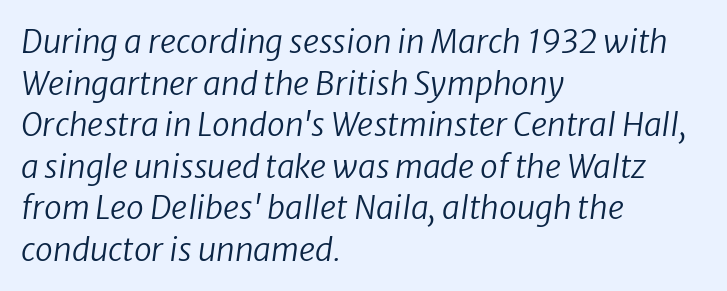
Tracking value appears to be zero — textbook default spacing. If you drew a line through each stem, it would be angled. A typesetter would call this leading conventional body-copy spacing. The passage shown is typed in a proportional face where columns would drift. Short and long lines alike share a common starting point at left.
